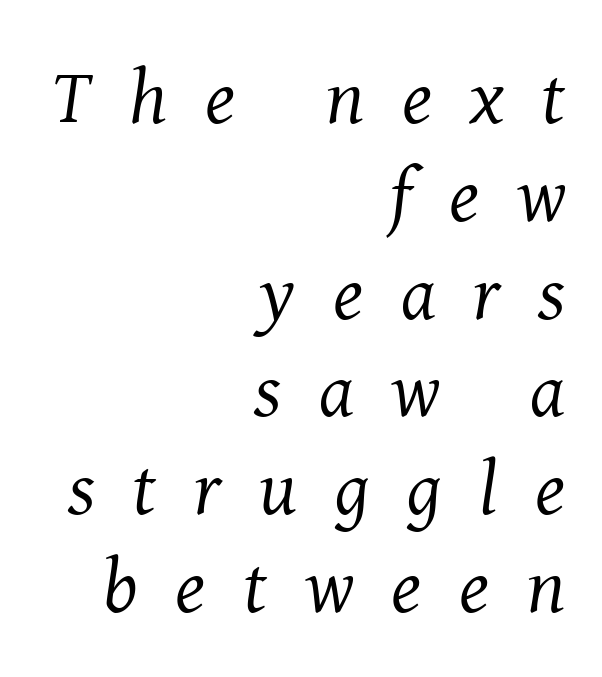
The type family on display is of the serif kind. Character widths vary here, with narrow letters taking less room than wide ones. These lines were composed using italics. If you measured baseline to baseline, you'd find a middling distance.
